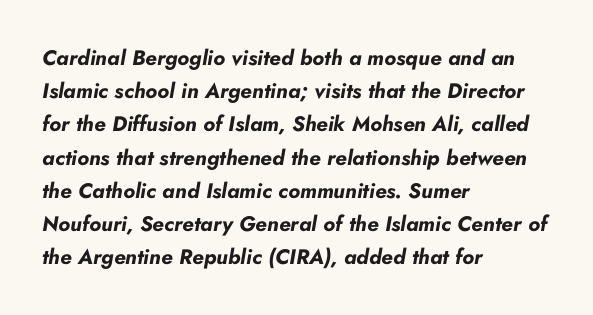
Q: Is the text bold? A: Yes.
Q: Is the text italic (slanted)? A: Yes, it leans right by about 10 degrees.
Q: Is the text underlined? A: No.
Q: How is the paragraph aligned? A: Left-aligned.
Q: Is the spacing between letters normal or unusually wide? A: Normal.
Q: Is the spacing between lines tight, normal or loose? A: Normal.
